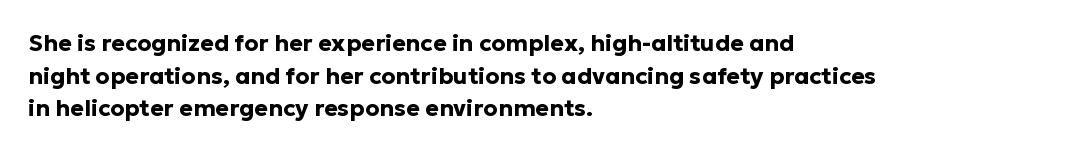
The image shows 23 px bold type, upright; set left-aligned, normal line spacing (1.42x), normal letter spacing, not underlined.
